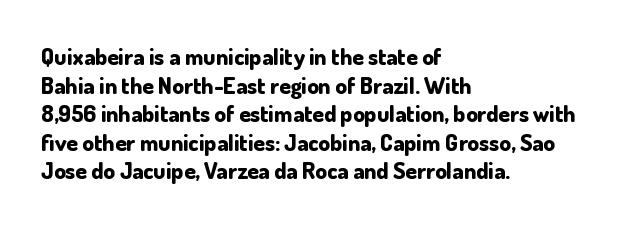
The image shows 23 px bold type, upright; set left-aligned, line spacing 1.24x, normal letter spacing, not underlined.
